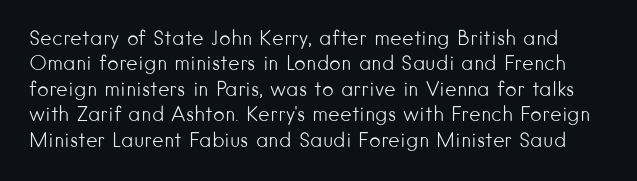
Q: Is the text bold? A: No.
Q: Is the text italic (slanted)? A: No, it is upright.
Q: Is the text underlined? A: No.
Q: Is the spacing between letters normal or unusually wide? A: Normal.
Q: Is the spacing between lines tight, normal or loose? A: Normal.
